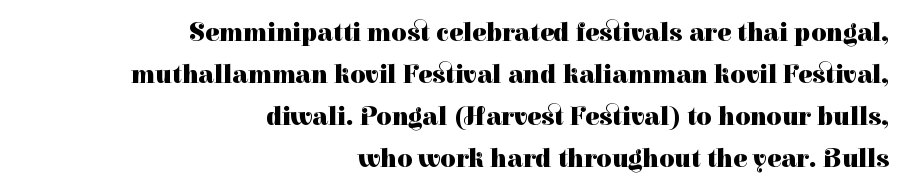
Each word holds together tightly as a unit, with standard inter-letter gaps. The leading is moderate, giving the passage an even texture. Rendered with straight, roman letterforms. Descenders hang freely into open space.
